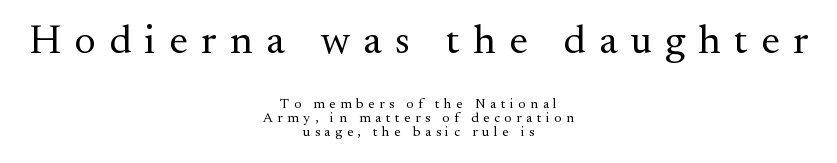
The face used here is proportionally spaced, like ordinary book or web type. The more generous point size was reserved for the upper chunk. The letters stand upright; this is a roman face. The compositor balanced each line on the midline.
